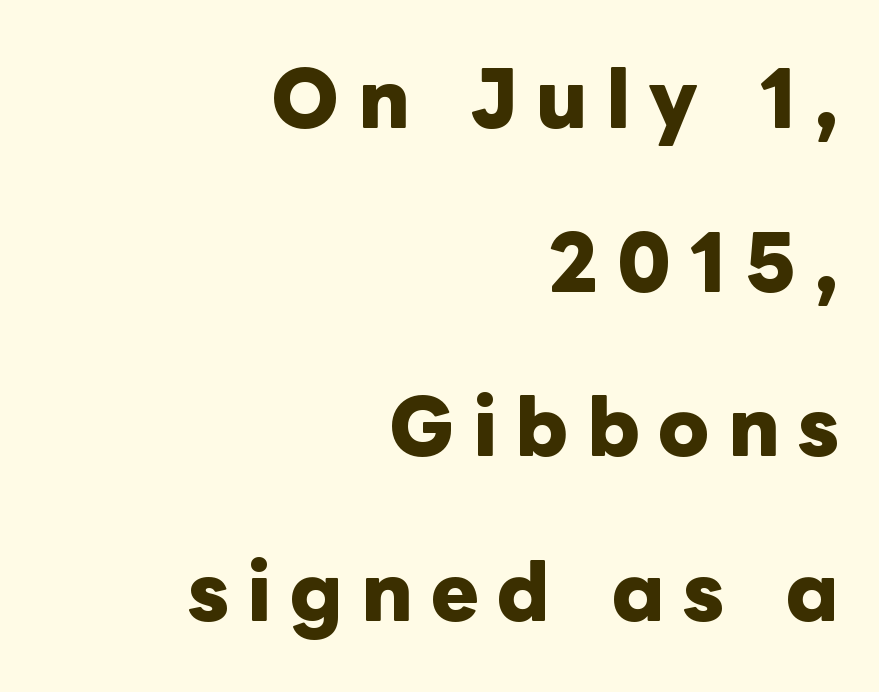
{"italic": "no", "bold": "yes", "weight": "heavy", "width": "normal", "stroke_contrast": "low", "x_height": "medium", "monospaced": "no", "underline": "no", "align": "right", "line_spacing": "loose", "line_spacing_ratio": 2.25, "letter_spacing": "wide", "letter_spacing_em": 0.25, "glyph_px": 73}
